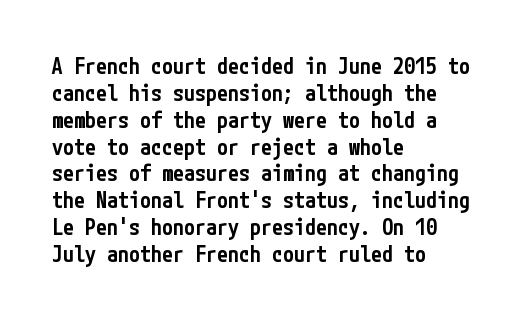
Letters rest on an invisible, unmarked baseline. Notice how the stems are strictly vertical — no italics here. In terms of letterspacing, this is plain default setting. This is moderately heavy type, rendered in semibold. Reading down the block, your eye returns to a fixed left position each line.
